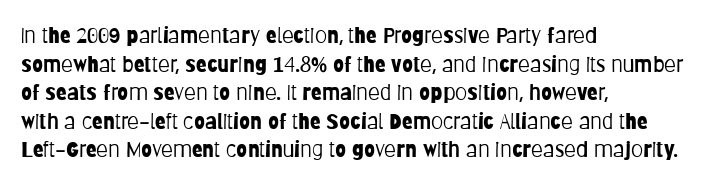
Check the space under the baseline: it is left empty. Characters follow at the spacing the type designer built in. These glyphs show unthickened strokes, regular width or finer. This is the regular roman posture of the typeface. A typesetter would call this leading conventional body-copy spacing. The compositor pushed each line to the left boundary.
